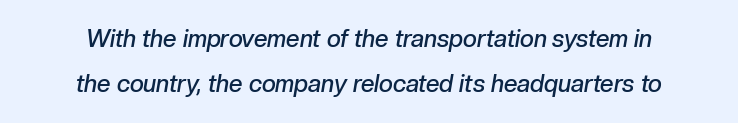
{"italic": "yes", "lean": "right", "slant_degrees": 10, "bold": "semi", "underline": "no", "align": "center", "line_spacing_ratio": 1.88, "letter_spacing": "normal", "letter_spacing_em": 0.0, "glyph_px": 24}
